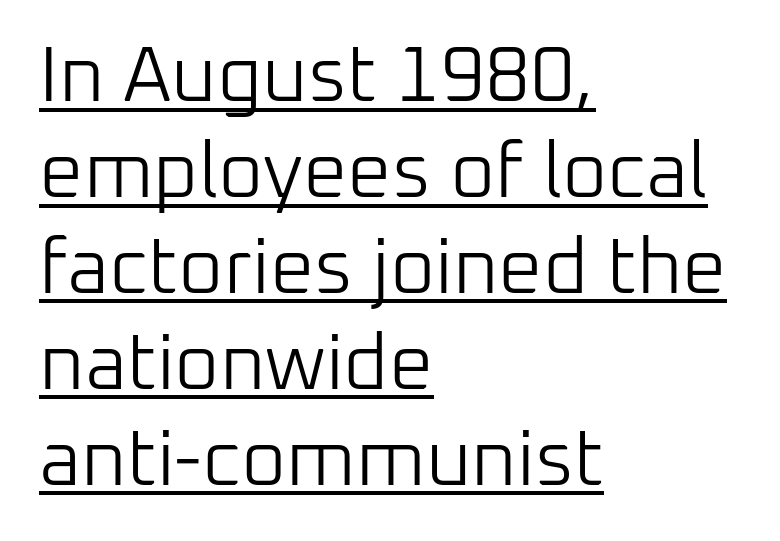
The image shows 78 px light sans-serif type, upright; set left-aligned, line spacing 1.23x, normal letter spacing, underlined; low stroke contrast and a medium x-height.
